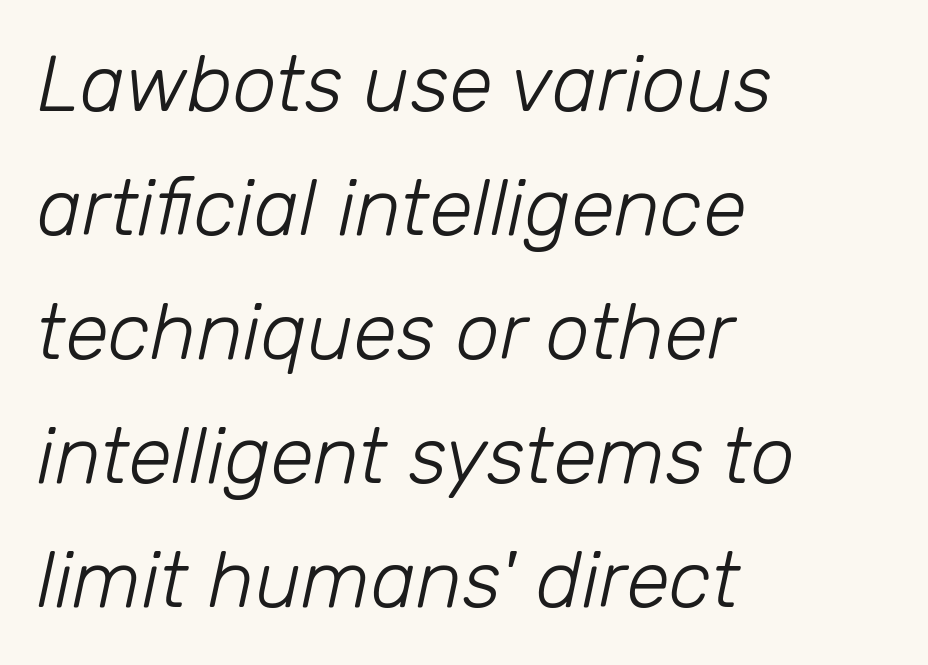
The paragraph shown leans on its left margin. The rendering uses natural spacing where letterforms have individual widths. Lines of text with bare space underneath. When letters slant like this, we call the style italic. Inter-character spacing is left at the font's built-in metrics.
